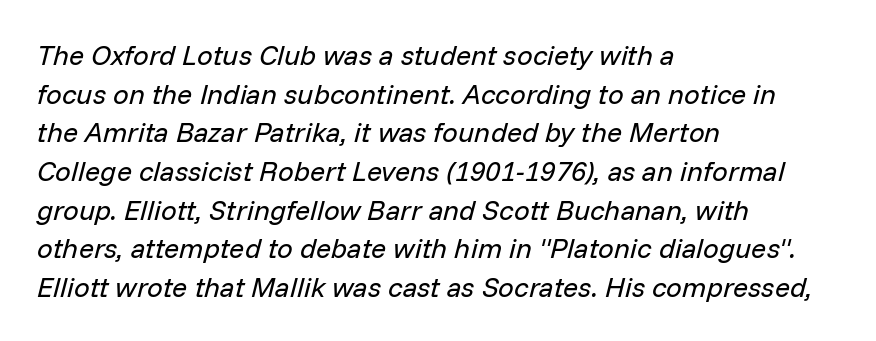
The image shows 28 px regular-weight type, italic (leaning right); set left-aligned, normal line spacing (1.38x), normal letter spacing, not underlined; low stroke contrast and a medium x-height.
